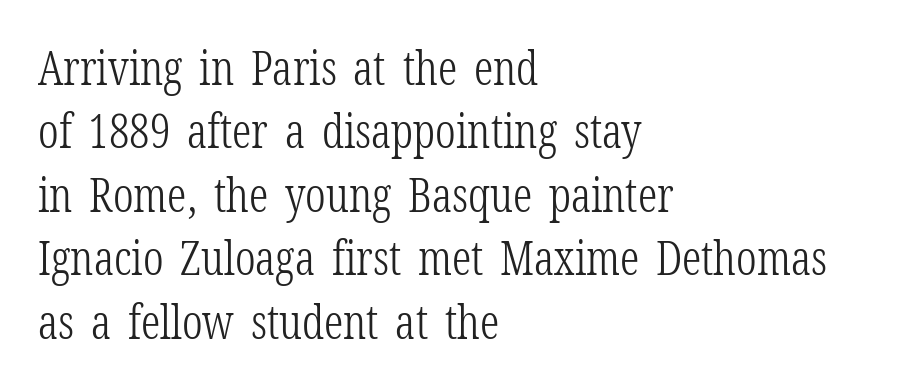
Q: Is the text bold? A: No.
Q: Is the text italic (slanted)? A: No, it is upright.
Q: Is the typeface a serif or a sans-serif typeface? A: Serif.
Q: Is the text underlined? A: No.
Q: How is the paragraph aligned? A: Left-aligned.
Q: Is the spacing between letters normal or unusually wide? A: Normal.
Q: Is the spacing between lines tight, normal or loose? A: Normal.
Q: Width (condensed, normal, or wide)? A: Condensed.
Q: Stroke contrast? A: Low.
Q: x-height? A: Medium.
Q: Monospaced? A: No.
